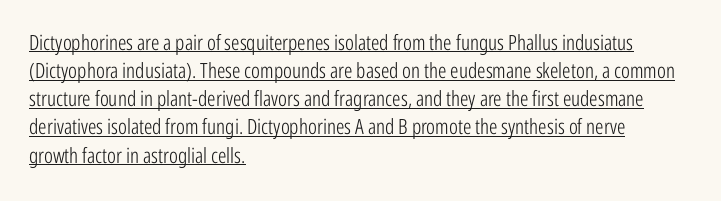
Q: Is the text bold? A: No.
Q: Is the text italic (slanted)? A: No, it is upright.
Q: Is the text underlined? A: Yes.
Q: How is the paragraph aligned? A: Left-aligned.
Q: Is the spacing between letters normal or unusually wide? A: Normal.
Q: Is the spacing between lines tight, normal or loose? A: Normal.
